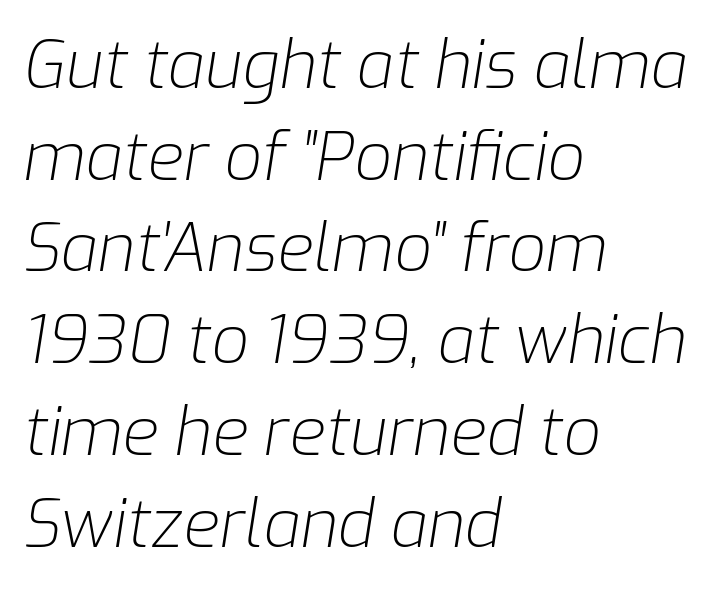
Q: Is the text bold? A: No.
Q: Is the text italic (slanted)? A: Yes, it leans right by about 9 degrees.
Q: Is the text underlined? A: No.
Q: How is the paragraph aligned? A: Left-aligned.
Q: Is the spacing between letters normal or unusually wide? A: Normal.
Q: Is the spacing between lines tight, normal or loose? A: Normal.
Q: Width (condensed, normal, or wide)? A: Normal.
Q: Stroke contrast? A: Low.
Q: x-height? A: Medium.
Q: Monospaced? A: No.
